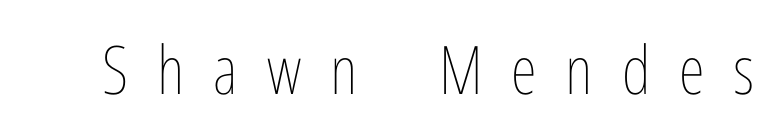
The image shows 67 px thin, condensed type, upright; set unusually wide letter spacing (+0.43 em), not underlined; low stroke contrast and a medium x-height.
